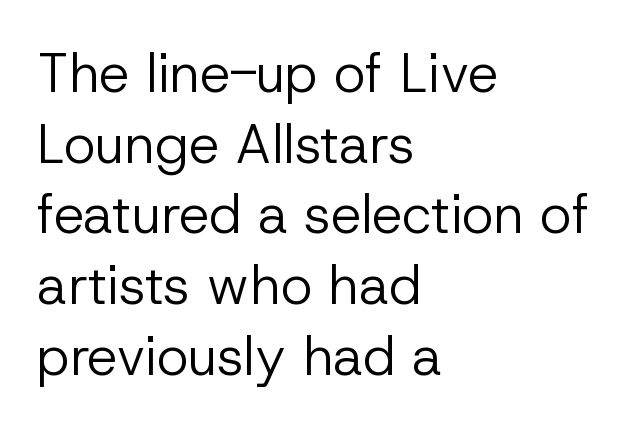
These lines are rendered in a variable-pitch font. A typesetter would mark this as roman, not italic. Letter spacing: default. Rows of type keep a routine distance in the vertical direction. Descenders are the only things crossing below the line. This reads as an unemphasized weight, regular at the heaviest.
